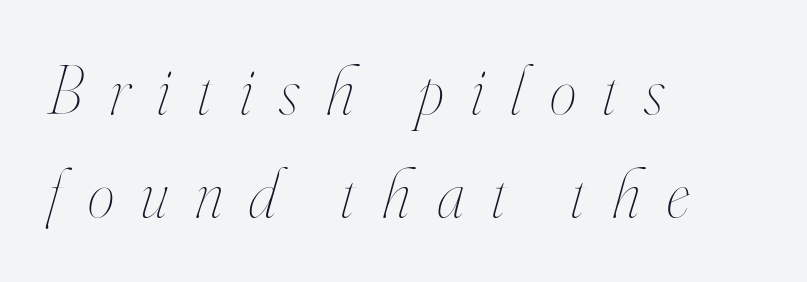
{"italic": "yes", "lean": "right", "slant_degrees": 16, "bold": "no", "weight": "thin", "width": "condensed", "stroke_contrast": "high", "x_height": "small", "monospaced": "no", "underline": "no", "align": "left", "line_spacing": "normal", "line_spacing_ratio": 1.51, "letter_spacing": "wide", "letter_spacing_em": 0.39, "glyph_px": 68}
